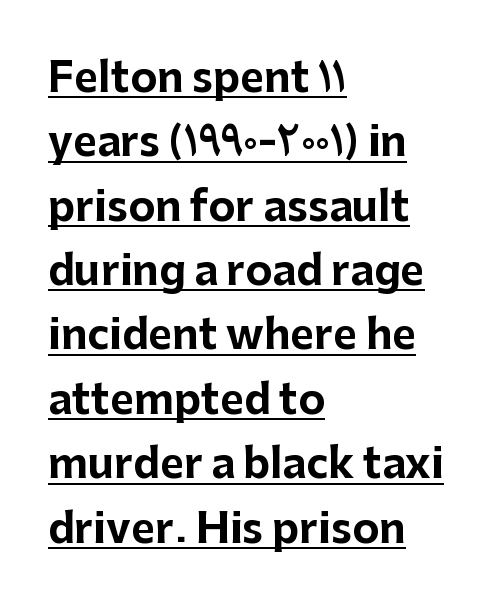
{"serif": "no", "italic": "no", "bold": "yes", "weight": "bold", "width": "normal", "stroke_contrast": "low", "x_height": "medium", "monospaced": "no", "underline": "yes", "align": "left", "line_spacing": "normal", "line_spacing_ratio": 1.57, "letter_spacing": "normal", "letter_spacing_em": 0.0, "glyph_px": 41}
